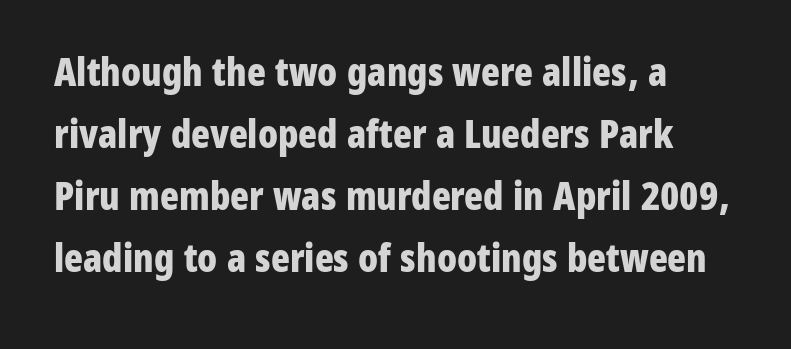
{"serif": "no", "italic": "no", "bold": "yes", "weight": "bold", "width": "condensed", "stroke_contrast": "low", "x_height": "medium", "monospaced": "no", "underline": "no", "align": "left", "line_spacing": "normal", "line_spacing_ratio": 1.59, "letter_spacing": "normal", "letter_spacing_em": 0.0, "glyph_px": 39}
